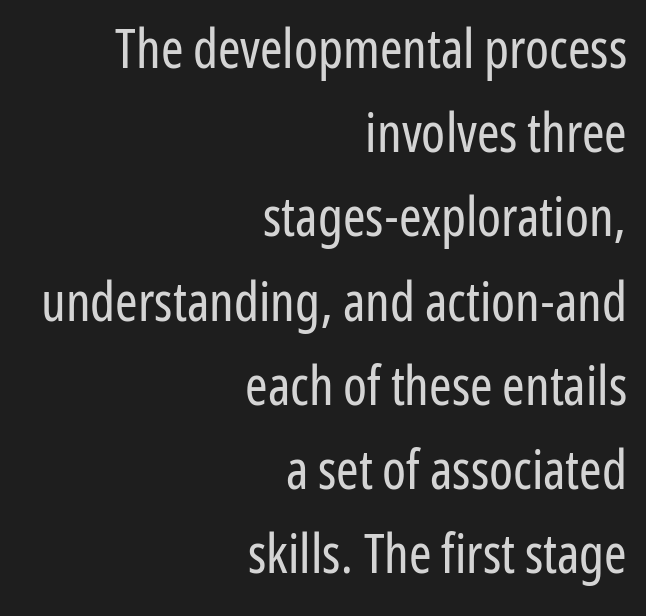
Q: Is the text bold? A: No.
Q: Is the text italic (slanted)? A: No, it is upright.
Q: Is the typeface a serif or a sans-serif typeface? A: Sans-serif.
Q: Is the text underlined? A: No.
Q: How is the paragraph aligned? A: Right-aligned.
Q: Is the spacing between letters normal or unusually wide? A: Normal.
Q: Is the spacing between lines tight, normal or loose? A: Normal.
Q: Width (condensed, normal, or wide)? A: Condensed.
Q: Stroke contrast? A: Low.
Q: x-height? A: Medium.
Q: Monospaced? A: No.
